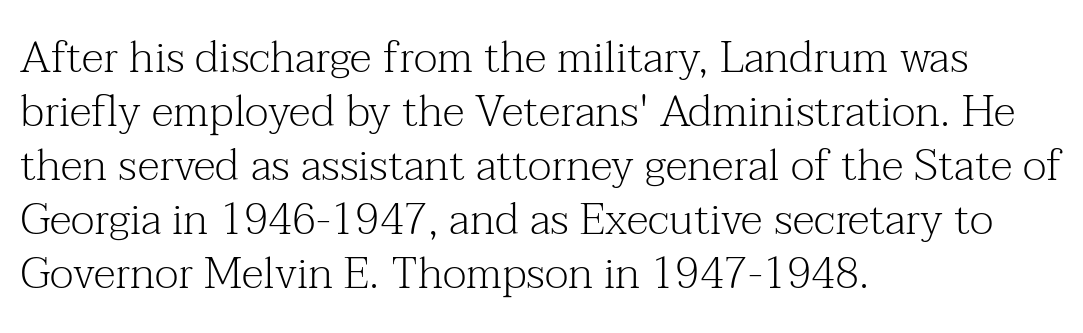
The image shows 44 px light serif type, upright; set left-aligned, line spacing 1.23x, normal letter spacing, not underlined; medium stroke contrast and a medium x-height.
